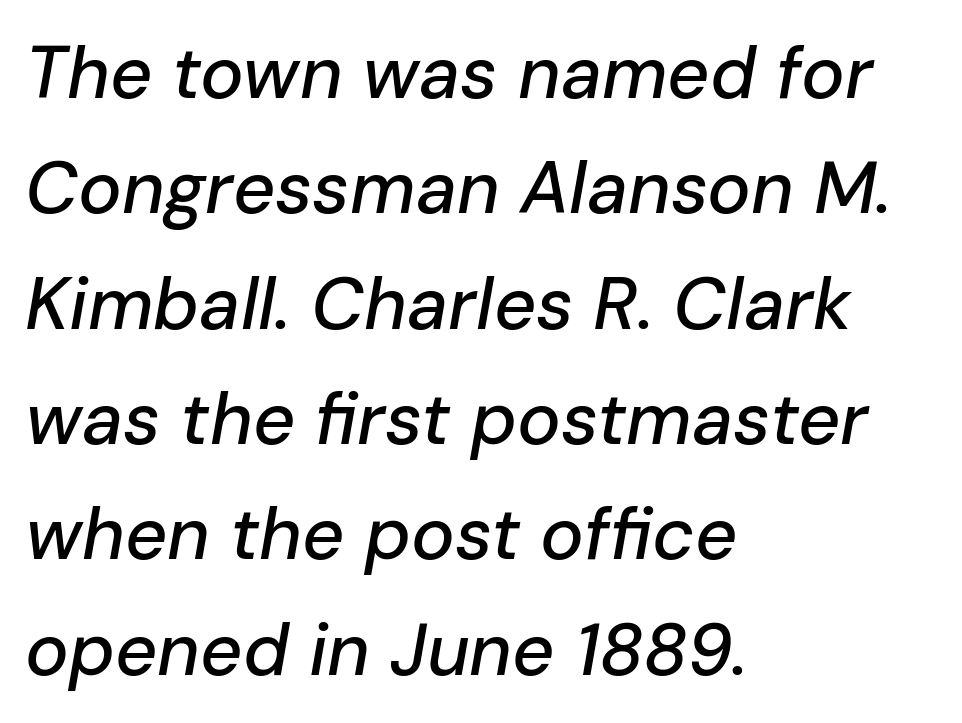
Q: Is the text italic (slanted)? A: Yes, it leans right by about 10 degrees.
Q: Is the text underlined? A: No.
Q: How is the paragraph aligned? A: Left-aligned.
Q: Is the spacing between letters normal or unusually wide? A: Normal.
Q: Is the spacing between lines tight, normal or loose? A: Normal.
Q: Width (condensed, normal, or wide)? A: Normal.
Q: Stroke contrast? A: Low.
Q: x-height? A: Medium.
Q: Monospaced? A: No.
